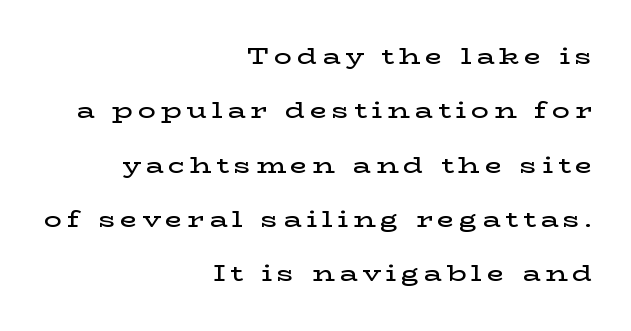
What weight is shown? A semibold, between regular and bold. Honestly, the letter spacing is so wide it's the main thing you notice. Each row of text sits above clean, open space. Honestly, the rows look like they've been pulled way apart. Every character sits straight up, as roman type does.
